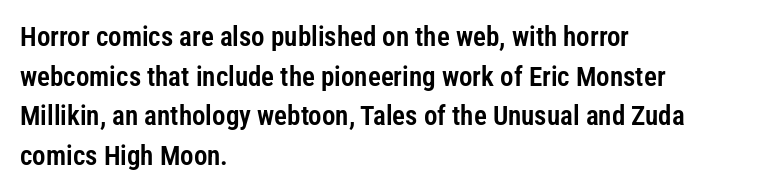
Q: Is the text italic (slanted)? A: No, it is upright.
Q: Is the text underlined? A: No.
Q: How is the paragraph aligned? A: Left-aligned.
Q: Is the spacing between letters normal or unusually wide? A: Normal.
Q: Is the spacing between lines tight, normal or loose? A: Normal.
